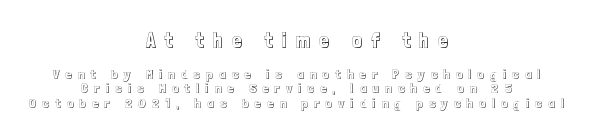
{"italic": "no", "underline": "no", "align": "center", "line_spacing": "tight", "line_spacing_ratio": 1.02, "letter_spacing": "wide", "letter_spacing_em": 0.45, "larger_block": "first", "size_ratio": 1.5, "glyph_px": 21}
